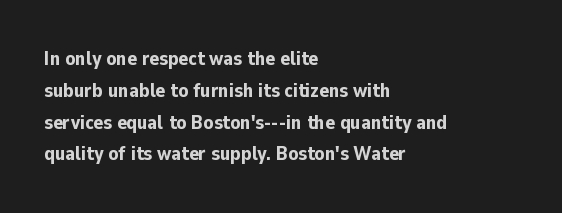
The image shows 20 px bold type, upright; set left-aligned, normal line spacing (1.59x), normal letter spacing, not underlined.
